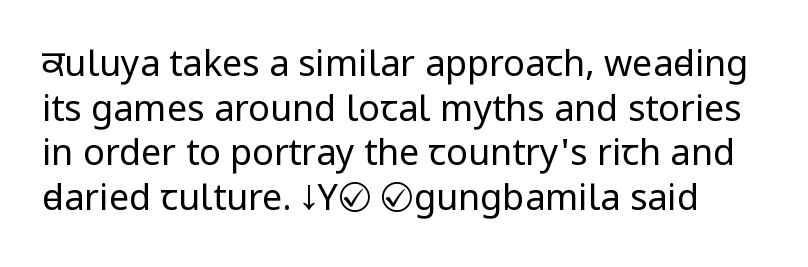
Q: Is the text bold? A: No.
Q: Is the text italic (slanted)? A: No, it is upright.
Q: Is the typeface a serif or a sans-serif typeface? A: Sans-serif.
Q: Is the text underlined? A: No.
Q: Is the spacing between letters normal or unusually wide? A: Normal.
Q: Width (condensed, normal, or wide)? A: Condensed.
Q: Stroke contrast? A: Low.
Q: x-height? A: Large.
Q: Monospaced? A: No.
